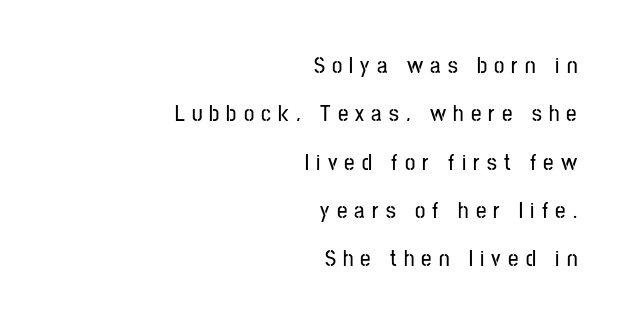
{"italic": "no", "underline": "no", "align": "right", "line_spacing": "loose", "line_spacing_ratio": 2.1, "letter_spacing": "wide", "letter_spacing_em": 0.31, "glyph_px": 23}
